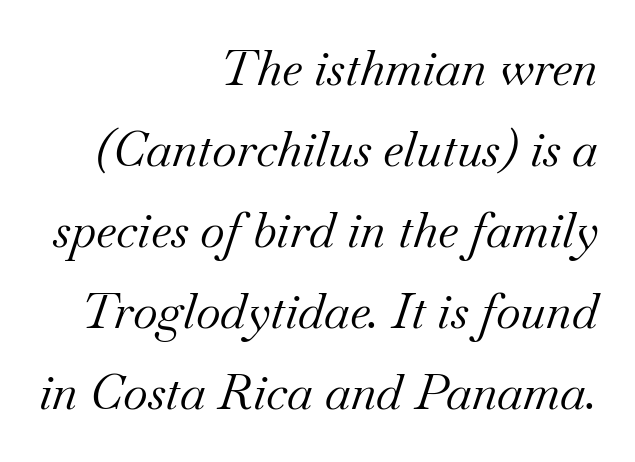
Q: Is the text bold? A: No.
Q: Is the text italic (slanted)? A: Yes, it leans right by about 18 degrees.
Q: Is the typeface a serif or a sans-serif typeface? A: Serif.
Q: Is the text underlined? A: No.
Q: How is the paragraph aligned? A: Right-aligned.
Q: Is the spacing between letters normal or unusually wide? A: Normal.
Q: Is the spacing between lines tight, normal or loose? A: Normal.
Q: Width (condensed, normal, or wide)? A: Normal.
Q: Stroke contrast? A: Medium.
Q: x-height? A: Small.
Q: Monospaced? A: No.
